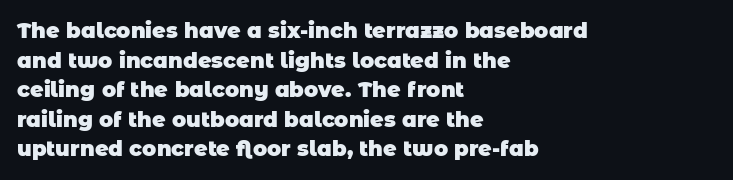
This sample uses plain, unmodified letter spacing. Plain, unruled lines of type. Notice how the passage keeps a crisp vertical edge on the left only. The line-height multiplier appears to be the usual default. You'd pick this weight for a headline — it's a proper bold.
